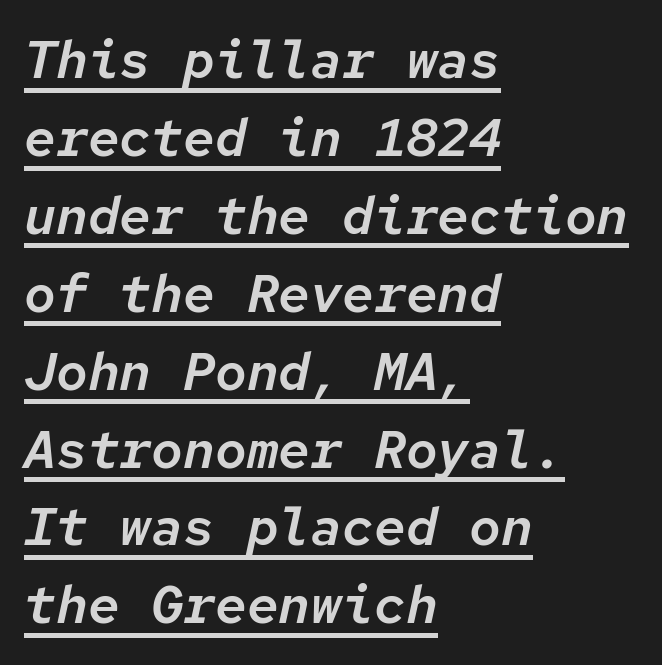
Q: Is the text italic (slanted)? A: Yes, it leans right by about 12 degrees.
Q: Is the text underlined? A: Yes.
Q: How is the paragraph aligned? A: Left-aligned.
Q: Is the spacing between letters normal or unusually wide? A: Normal.
Q: Is the spacing between lines tight, normal or loose? A: Normal.
Q: Width (condensed, normal, or wide)? A: Normal.
Q: Stroke contrast? A: Low.
Q: x-height? A: Medium.
Q: Monospaced? A: Yes.
